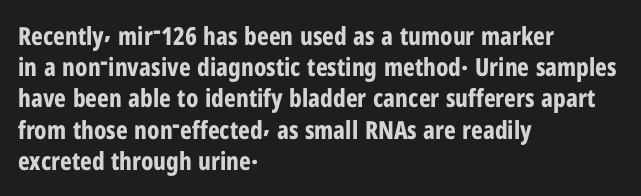
The image shows 25 px bold type, upright; set left-aligned, normal line spacing (1.25x), normal letter spacing, not underlined.
